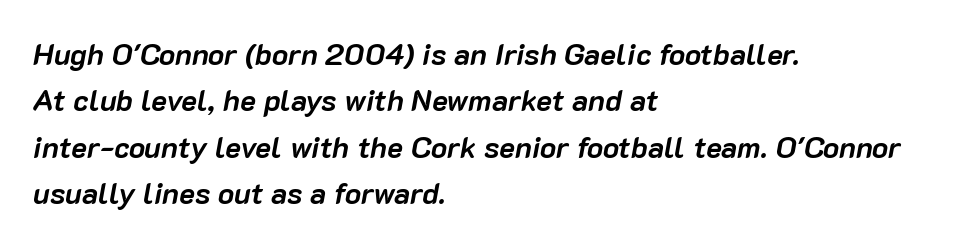
{"italic": "yes", "lean": "right", "slant_degrees": 10, "bold": "yes", "weight": "semibold", "width": "normal", "stroke_contrast": "low", "x_height": "medium", "monospaced": "no", "underline": "no", "align": "left", "line_spacing": "normal", "line_spacing_ratio": 1.55, "letter_spacing": "normal", "letter_spacing_em": 0.0, "glyph_px": 30}
